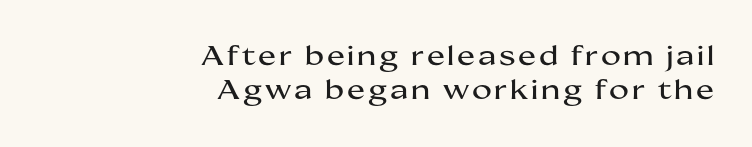
The image shows 27 px text type, upright; set right-aligned, normal line spacing (1.27x), not underlined.
